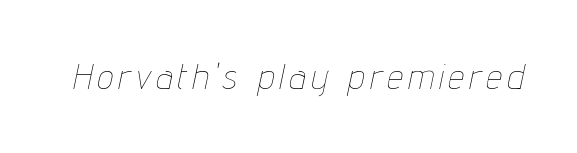
The image shows 35 px thin, condensed type, italic (leaning right); set not underlined; low stroke contrast and a medium x-height.
